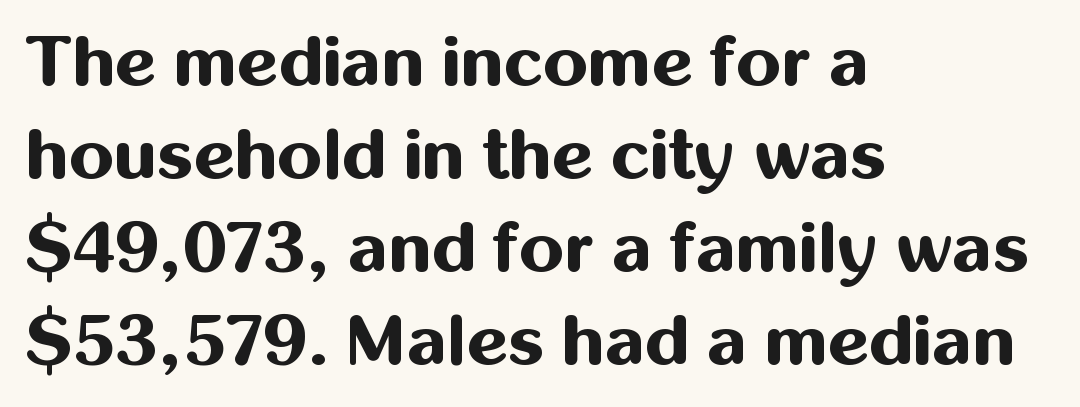
{"serif": "no", "italic": "no", "bold": "yes", "weight": "bold", "width": "normal", "stroke_contrast": "medium", "x_height": "medium", "monospaced": "no", "underline": "no", "align": "left", "line_spacing": "normal", "line_spacing_ratio": 1.31, "letter_spacing": "normal", "letter_spacing_em": 0.0, "glyph_px": 71}
